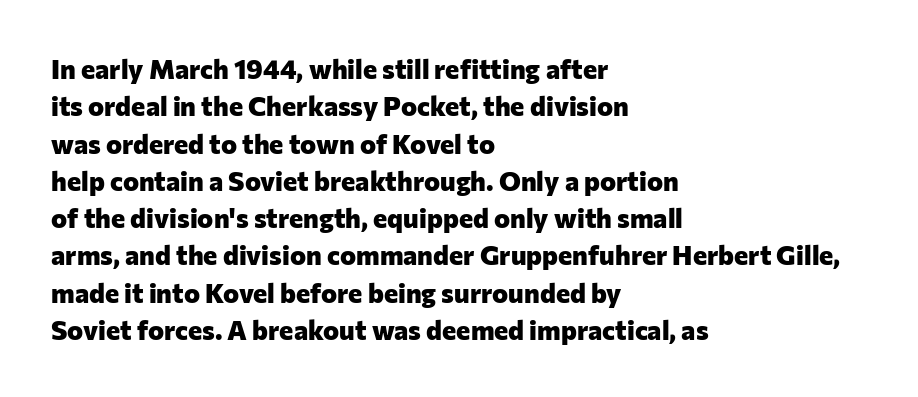
Q: Is the text bold? A: Yes.
Q: Is the text italic (slanted)? A: No, it is upright.
Q: Is the text underlined? A: No.
Q: How is the paragraph aligned? A: Left-aligned.
Q: Is the spacing between letters normal or unusually wide? A: Normal.
Q: Is the spacing between lines tight, normal or loose? A: Normal.
